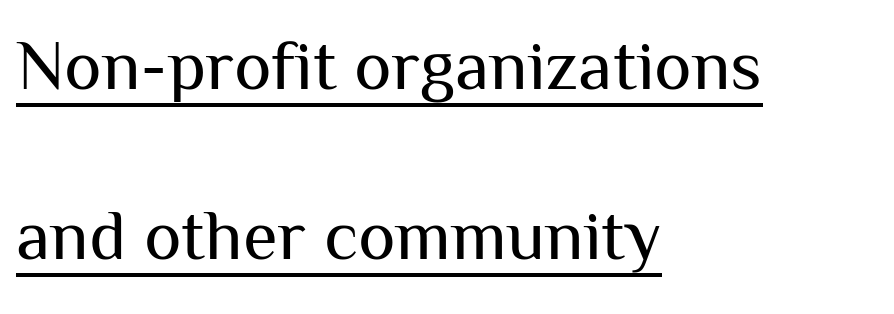
{"serif": "no", "italic": "no", "bold": "no", "weight": "regular", "width": "normal", "stroke_contrast": "medium", "x_height": "medium", "monospaced": "no", "underline": "yes", "align": "left", "line_spacing": "loose", "line_spacing_ratio": 2.39, "letter_spacing": "normal", "letter_spacing_em": 0.0, "glyph_px": 71}
